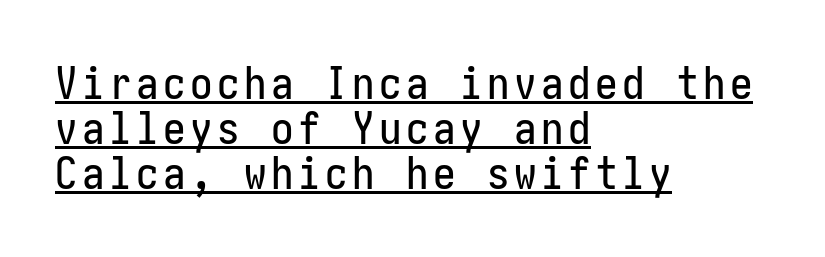
{"serif": "no", "italic": "no", "width": "condensed", "stroke_contrast": "low", "x_height": "medium", "underline": "yes", "align": "left", "line_spacing": "tight", "line_spacing_ratio": 1.0, "glyph_px": 45}
